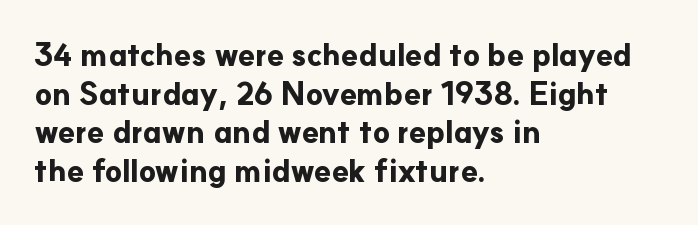
Q: Is the text bold? A: Yes.
Q: Is the text italic (slanted)? A: No, it is upright.
Q: Is the typeface a serif or a sans-serif typeface? A: Sans-serif.
Q: Is the text underlined? A: No.
Q: How is the paragraph aligned? A: Left-aligned.
Q: Is the spacing between letters normal or unusually wide? A: Normal.
Q: Is the spacing between lines tight, normal or loose? A: Normal.
Q: Width (condensed, normal, or wide)? A: Normal.
Q: Stroke contrast? A: Low.
Q: x-height? A: Small.
Q: Monospaced? A: No.
